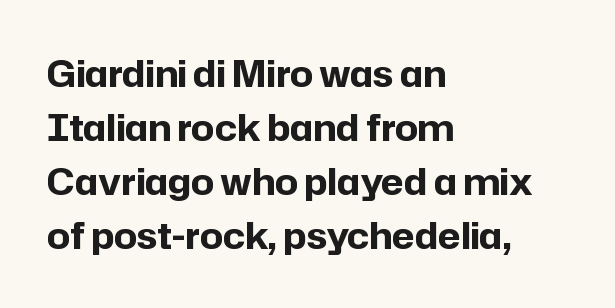
Each row of text sits above clean, open space. Left-aligned paragraph, ragged on the right. Here the glyphs are tracked normally, forming tight word shapes. Summary of vertical rhythm: regular, with standard interline spacing.
